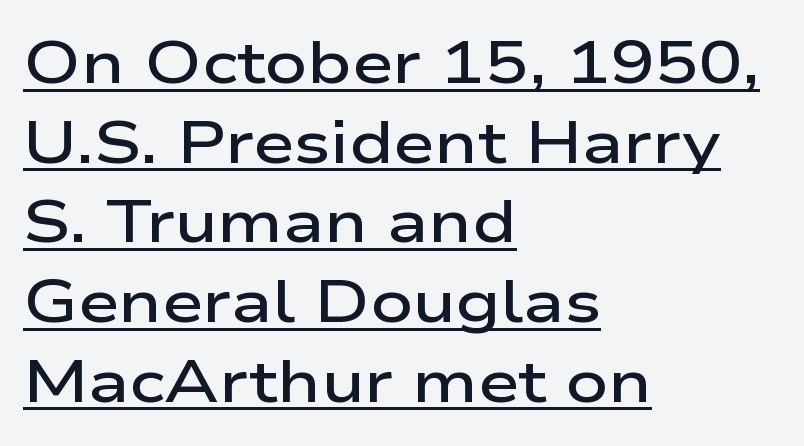
{"serif": "no", "italic": "no", "bold": "semi", "weight": "semibold", "width": "wide", "stroke_contrast": "low", "x_height": "medium", "monospaced": "no", "underline": "yes", "align": "left", "line_spacing": "normal", "line_spacing_ratio": 1.35, "letter_spacing": "normal", "letter_spacing_em": 0.0, "glyph_px": 59}
